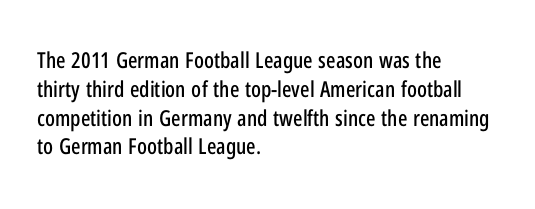
{"italic": "no", "underline": "no", "align": "left", "line_spacing": "normal", "line_spacing_ratio": 1.31, "letter_spacing": "normal", "letter_spacing_em": 0.0, "glyph_px": 22}
